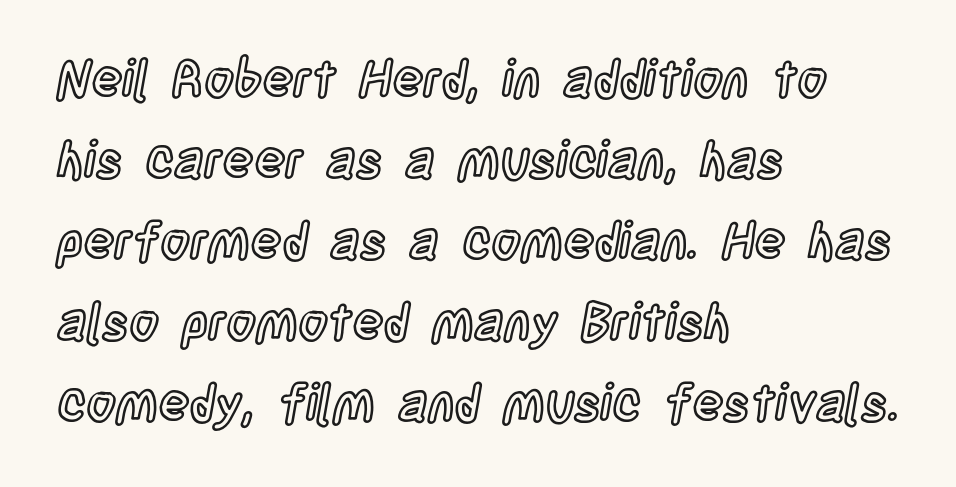
The image shows 51 px condensed type; set left-aligned, normal line spacing (1.59x), normal letter spacing, not underlined; a large x-height.
